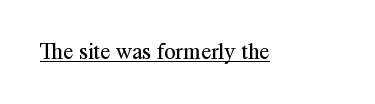
The image shows 23 px text type, upright; set normal letter spacing, underlined.
